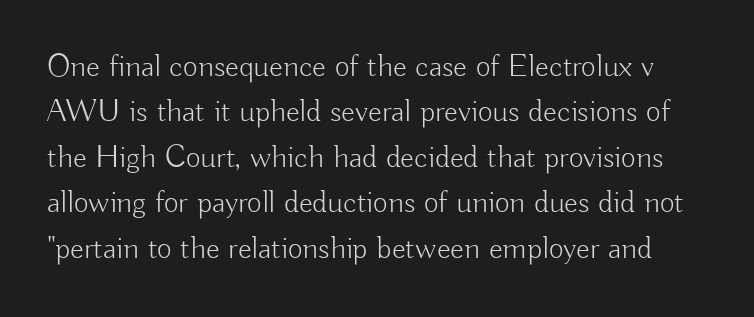
Looks like regular typesetting: each glyph gets only the width it needs. Classification — sans serif. The space between consecutive lines is moderate. Is this a heavy cut? Hardly; it is regular or lighter. Letters rest on an invisible, unmarked baseline.
